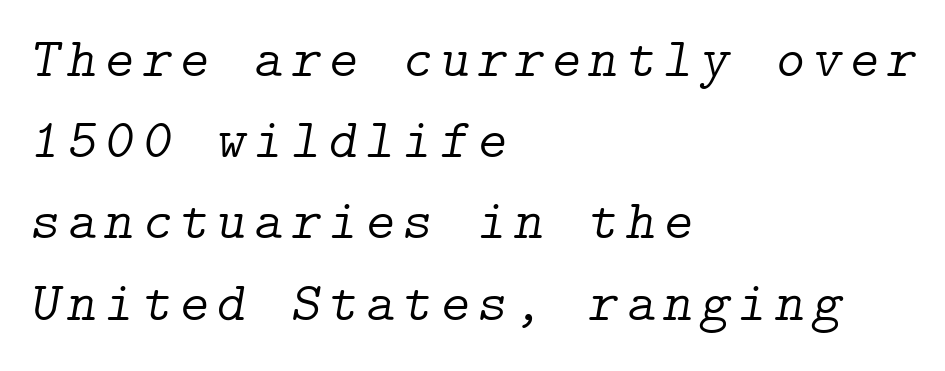
Q: Is the text bold? A: No.
Q: Is the text italic (slanted)? A: Yes, it leans right by about 9 degrees.
Q: Is the typeface a serif or a sans-serif typeface? A: Serif.
Q: Is the text underlined? A: No.
Q: How is the paragraph aligned? A: Left-aligned.
Q: Is the spacing between lines tight, normal or loose? A: Normal.
Q: Width (condensed, normal, or wide)? A: Normal.
Q: Stroke contrast? A: Low.
Q: x-height? A: Medium.
